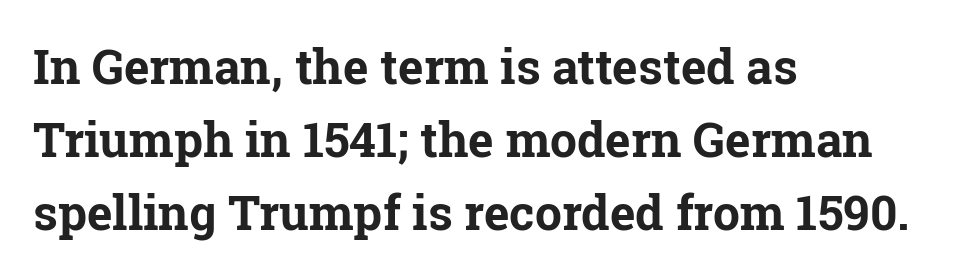
{"serif": "yes", "italic": "no", "bold": "yes", "weight": "bold", "width": "normal", "stroke_contrast": "low", "x_height": "medium", "monospaced": "no", "underline": "no", "align": "left", "line_spacing": "normal", "line_spacing_ratio": 1.52, "letter_spacing": "normal", "letter_spacing_em": 0.0, "glyph_px": 48}
